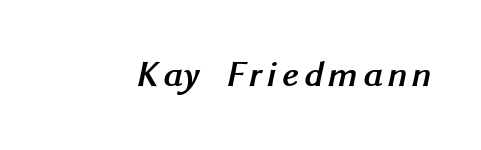
A clean baseline with only descenders dipping below it. Note the varied advance widths — an 'i' is clearly narrower than an 'm'. A full-strength bold gives these letters their thick strokes. Look at the bottom of the vertical strokes: they stop flat, with no serifs.
